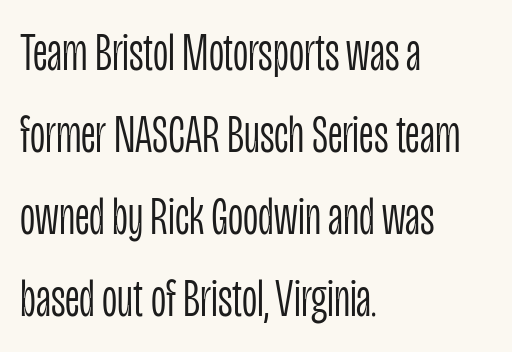
Quick note: not italic, upright. Is the letter spacing exaggerated? No — it looks like the ordinary default. Weight: regular or lighter. Underlining? Definitely not there. The passage shown is typeset with a sans-serif family.
